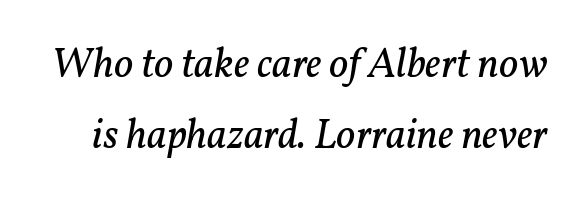
Quick note: underline off. The characters are drawn with everyday or finer stroke widths. The vertical gap from one line to the next is medium. Spacing verdict: proportional, widths tailored to each character. To sum up the face: it has serifs. Slanted lettering throughout.
